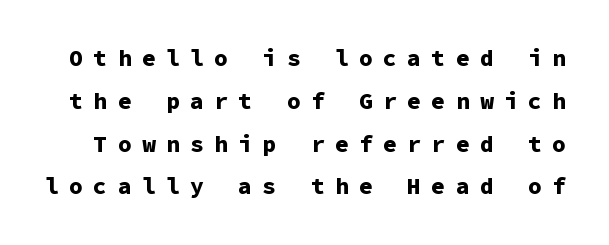
Q: Is the text bold? A: Yes.
Q: Is the text italic (slanted)? A: No, it is upright.
Q: Is the text underlined? A: No.
Q: Is the spacing between letters normal or unusually wide? A: Unusually wide.
